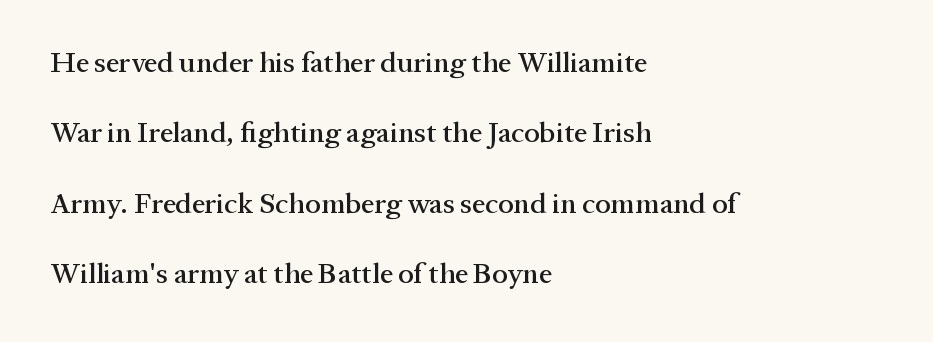
Widely set lines give the paragraph a tall, airy silhouette. The letters advance in unequal steps, a hallmark of proportional type. Descenders are the only things crossing below the line. These lines stack with their left ends in a neat column.
